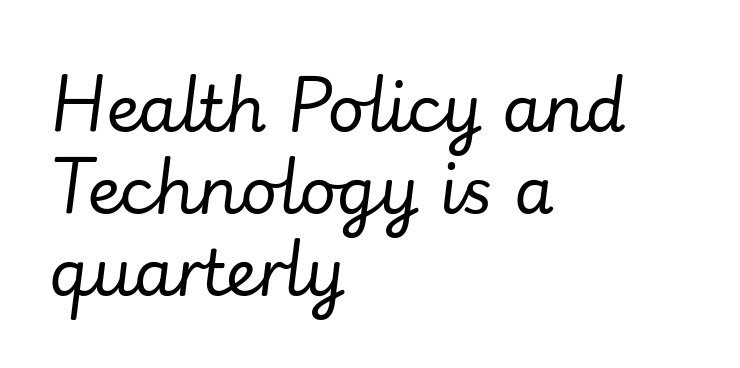
Baseline-to-baseline distance is the conventional proportion of letter height. Nobody touched the tracking dial on this one. This sample has the flowing, uneven cadence of proportional lettering. Is the type heavy? It reads as light-to-regular instead. The passage shown leans; its letterforms are oblique. This sample is left-justified, so line endings fall wherever the words run out.
